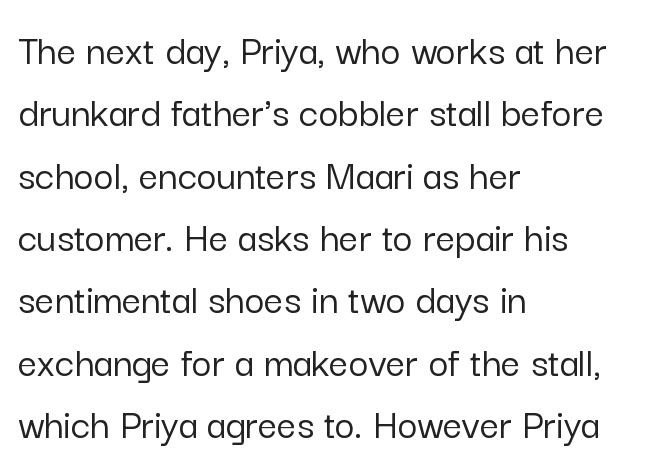
Summary of vertical rhythm: regular, with standard interline spacing. Characters remain perfectly vertical along every line. You could not count columns in this text — the font is proportionally spaced. Look at the tracking — it's just the regular setting, nothing added. Descenders are the only things crossing below the line. The paragraph has a hard left edge and a soft right edge.
